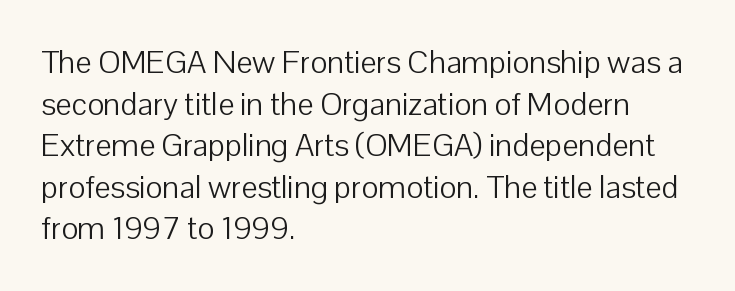
{"serif": "no", "italic": "no", "bold": "no", "weight": "light", "width": "normal", "stroke_contrast": "low", "x_height": "medium", "monospaced": "no", "underline": "no", "align": "left", "line_spacing": "normal", "line_spacing_ratio": 1.3, "letter_spacing": "normal", "letter_spacing_em": 0.0, "glyph_px": 32}
